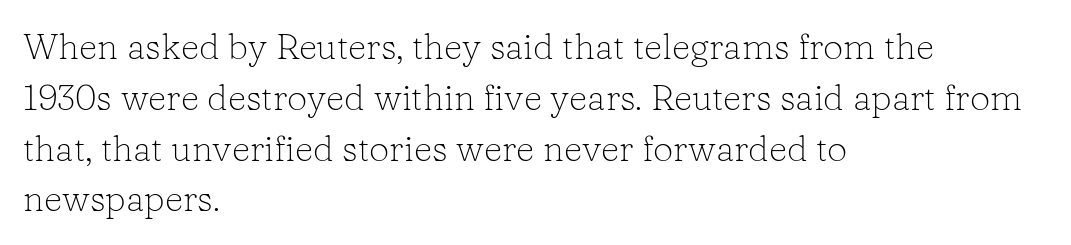
The image shows 36 px light serif type, upright; set left-aligned, normal line spacing (1.41x), normal letter spacing, not underlined; low stroke contrast and a medium x-height.
